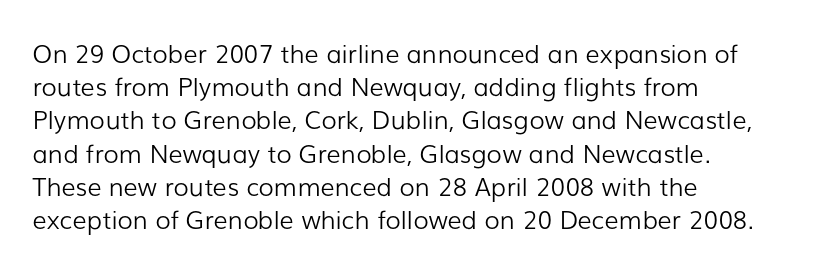
{"italic": "no", "bold": "no", "underline": "no", "align": "left", "line_spacing": "normal", "line_spacing_ratio": 1.33, "letter_spacing": "normal", "letter_spacing_em": 0.0, "glyph_px": 25}
